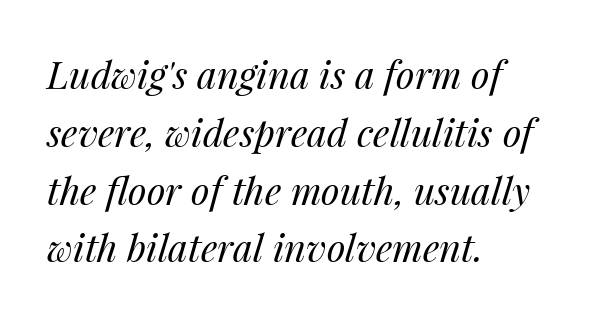
Q: Is the text bold? A: No.
Q: Is the text italic (slanted)? A: Yes, it leans right by about 14 degrees.
Q: Is the text underlined? A: No.
Q: How is the paragraph aligned? A: Left-aligned.
Q: Is the spacing between letters normal or unusually wide? A: Normal.
Q: Is the spacing between lines tight, normal or loose? A: Normal.
Q: Width (condensed, normal, or wide)? A: Normal.
Q: Stroke contrast? A: Medium.
Q: x-height? A: Medium.
Q: Monospaced? A: No.
